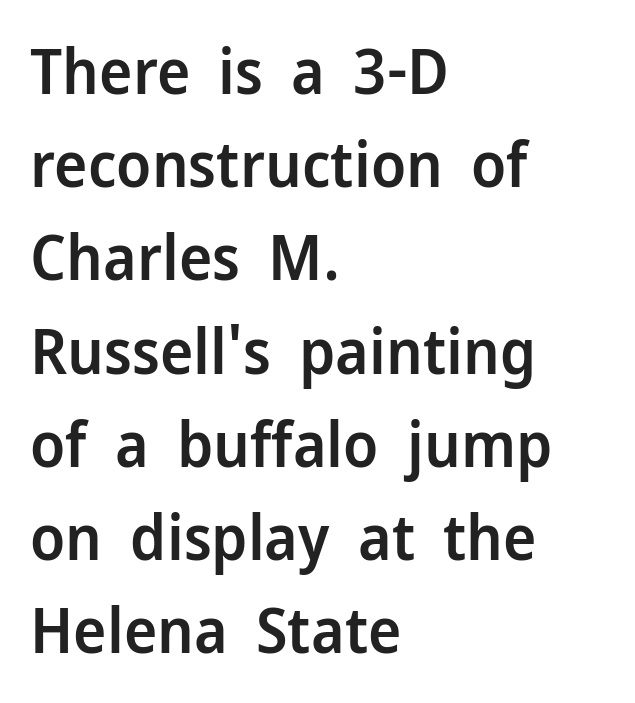
{"serif": "no", "italic": "no", "bold": "semi", "weight": "semibold", "width": "normal", "stroke_contrast": "low", "x_height": "medium", "monospaced": "no", "underline": "no", "align": "left", "line_spacing": "normal", "line_spacing_ratio": 1.48, "letter_spacing": "normal", "letter_spacing_em": 0.0, "glyph_px": 63}
